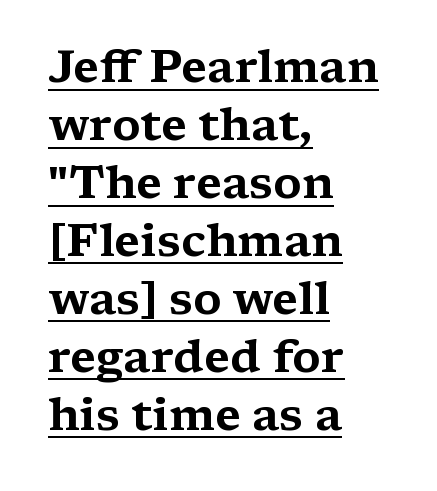
Posture: vertical. The rendering uses the underline text-decoration. Spacing verdict: proportional, widths tailored to each character. These lines are composed in type with serifs. The rendering anchors every line to the left-hand side. A typesetter would call this leading conventional body-copy spacing.
